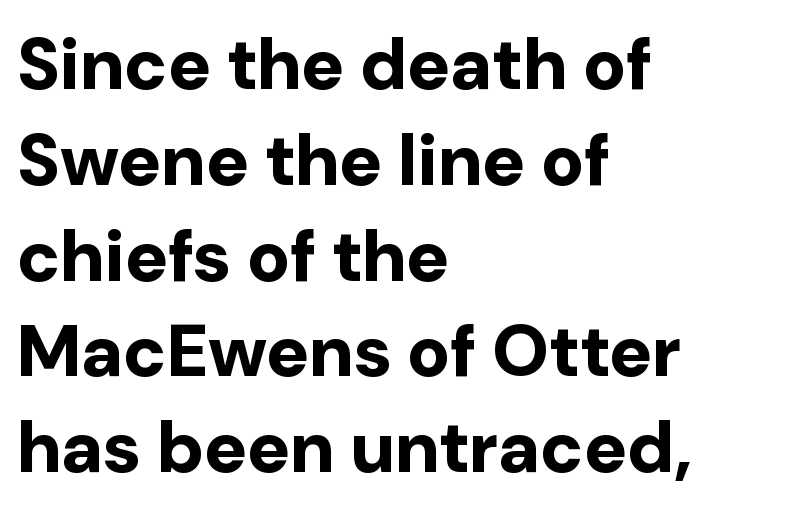
The image shows 72 px bold sans-serif type, upright; set left-aligned, normal line spacing (1.33x), normal letter spacing, not underlined; low stroke contrast and a medium x-height.
